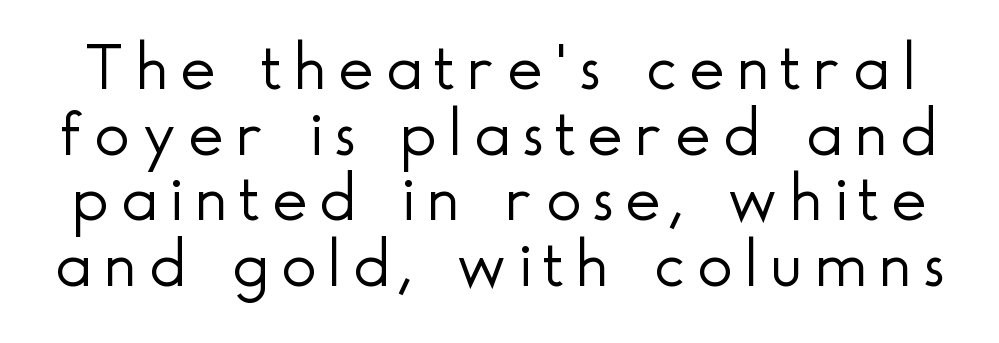
Compared with a typical body face, this is equally light or lighter still. Letterform terminals end flat and unadorned throughout the passage. The rendering uses a small line-height, squeezing the rows. The glyphs are unaccompanied by any horizontal stroke below them. Notice how the stems are strictly vertical — no italics here.
